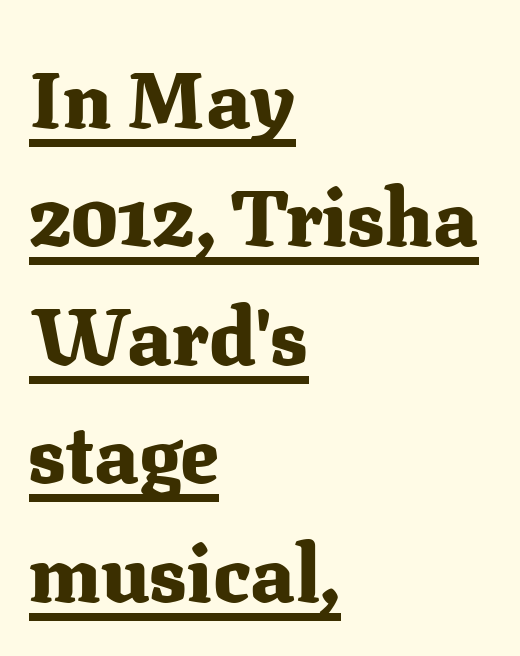
Stroke terminals: seriffed. Heavy-handed strokes throughout: this text is bold. Notice how descenders clear the ascenders below comfortably — that's standard leading. It's the straight-up-and-down kind of type. Note the varied advance widths — an 'i' is clearly narrower than an 'm'.
